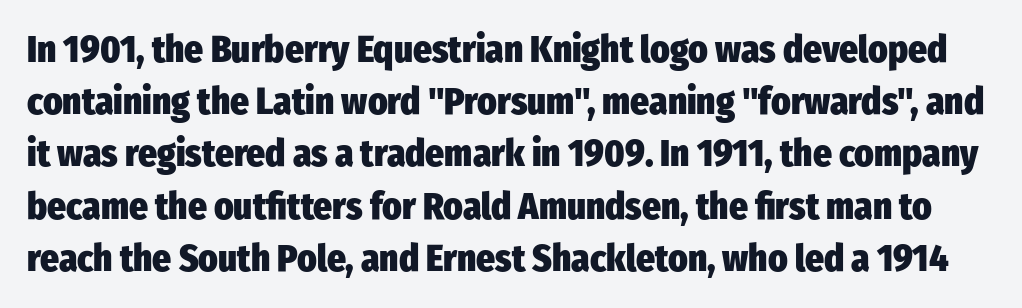
Q: Is the text bold? A: Yes.
Q: Is the text italic (slanted)? A: No, it is upright.
Q: Is the typeface a serif or a sans-serif typeface? A: Sans-serif.
Q: Is the text underlined? A: No.
Q: Is the spacing between letters normal or unusually wide? A: Normal.
Q: Is the spacing between lines tight, normal or loose? A: Normal.
Q: Width (condensed, normal, or wide)? A: Condensed.
Q: Stroke contrast? A: Low.
Q: x-height? A: Medium.
Q: Monospaced? A: No.
